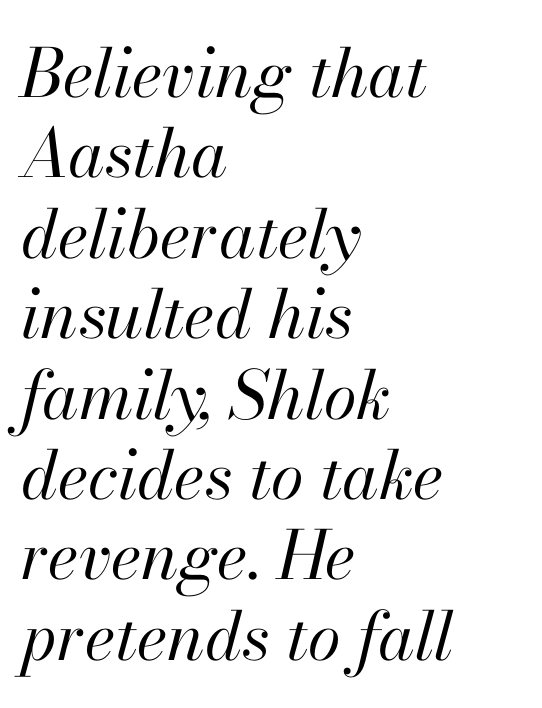
The image shows 67 px regular-weight type, italic (leaning right); set left-aligned, line spacing 1.2x, normal letter spacing, not underlined; high stroke contrast and a small x-height.
